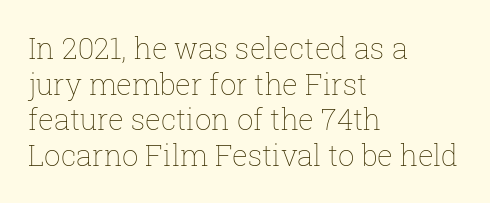
The image shows 29 px thin type, upright; set left-aligned, line spacing 1.23x, normal letter spacing, not underlined; low stroke contrast and a medium x-height.
